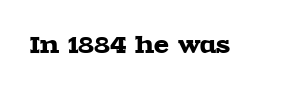
{"italic": "no", "underline": "no", "letter_spacing": "normal", "letter_spacing_em": 0.0, "glyph_px": 22}
